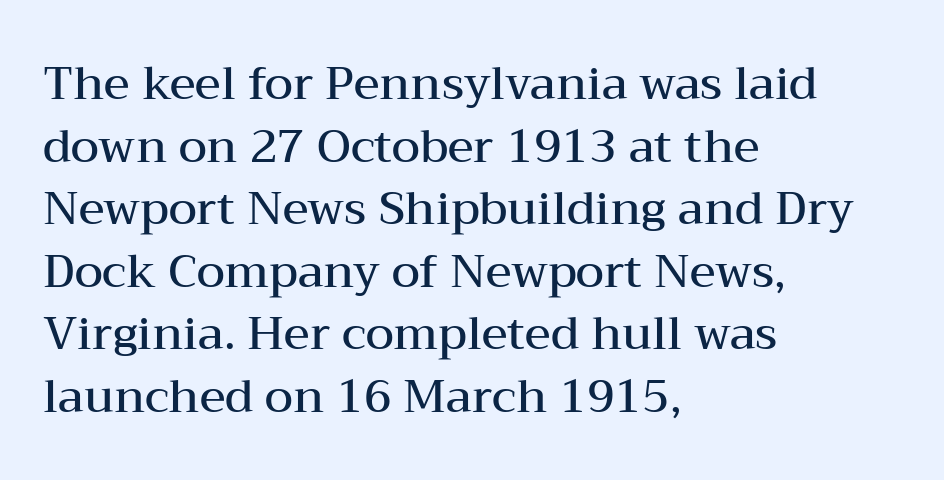
Q: Is the text bold? A: Semi-bold.
Q: Is the text italic (slanted)? A: No, it is upright.
Q: Is the typeface a serif or a sans-serif typeface? A: Serif.
Q: Is the text underlined? A: No.
Q: How is the paragraph aligned? A: Left-aligned.
Q: Is the spacing between letters normal or unusually wide? A: Normal.
Q: Is the spacing between lines tight, normal or loose? A: Normal.
Q: Width (condensed, normal, or wide)? A: Wide.
Q: Stroke contrast? A: Medium.
Q: x-height? A: Medium.
Q: Monospaced? A: No.
